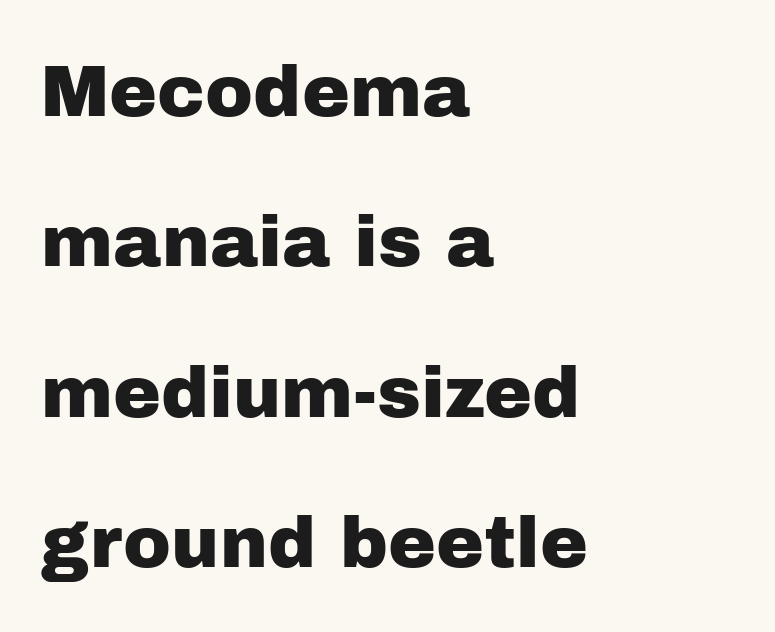
{"serif": "no", "italic": "no", "width": "normal", "stroke_contrast": "low", "x_height": "medium", "monospaced": "no", "underline": "no", "align": "left", "line_spacing": "loose", "line_spacing_ratio": 2.09, "letter_spacing": "normal", "letter_spacing_em": 0.0, "glyph_px": 72}
